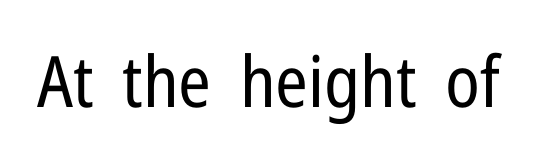
{"serif": "no", "italic": "no", "bold": "no", "weight": "regular", "width": "condensed", "stroke_contrast": "low", "x_height": "medium", "monospaced": "no", "underline": "no", "letter_spacing": "normal", "letter_spacing_em": 0.0, "glyph_px": 71}
